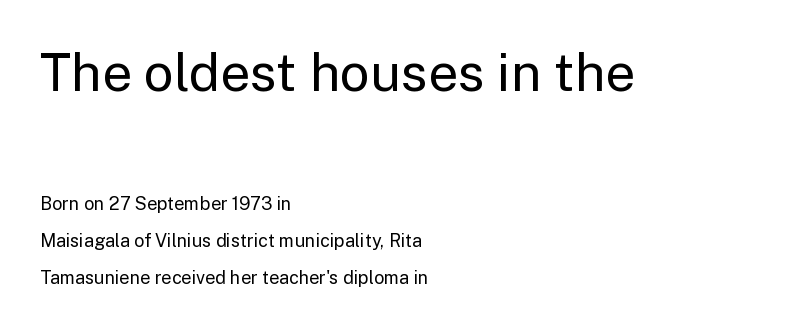
{"serif": "no", "italic": "no", "bold": "no", "weight": "regular", "width": "normal", "stroke_contrast": "low", "x_height": "medium", "monospaced": "no", "underline": "no", "align": "left", "line_spacing": "loose", "line_spacing_ratio": 2.06, "letter_spacing": "normal", "letter_spacing_em": 0.0, "larger_block": "first", "size_ratio": 2.94, "glyph_px": 53}
